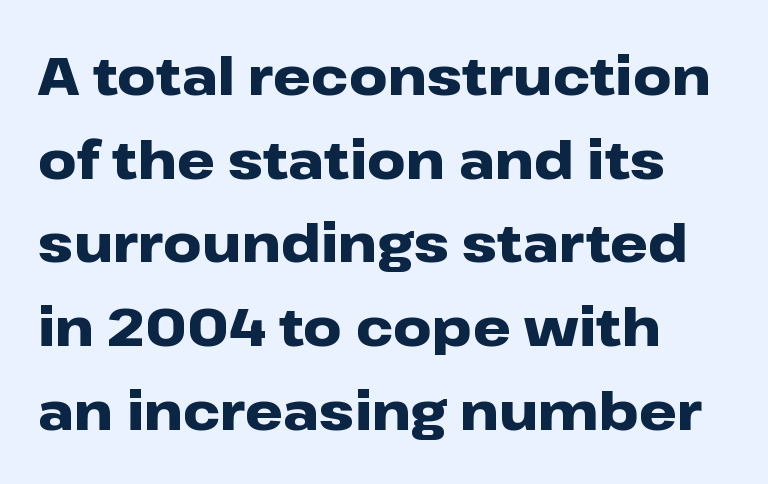
Q: Is the text bold? A: Yes.
Q: Is the text italic (slanted)? A: No, it is upright.
Q: Is the typeface a serif or a sans-serif typeface? A: Sans-serif.
Q: Is the text underlined? A: No.
Q: Is the spacing between letters normal or unusually wide? A: Normal.
Q: Is the spacing between lines tight, normal or loose? A: Normal.
Q: Width (condensed, normal, or wide)? A: Wide.
Q: Stroke contrast? A: Low.
Q: x-height? A: Medium.
Q: Monospaced? A: No.
